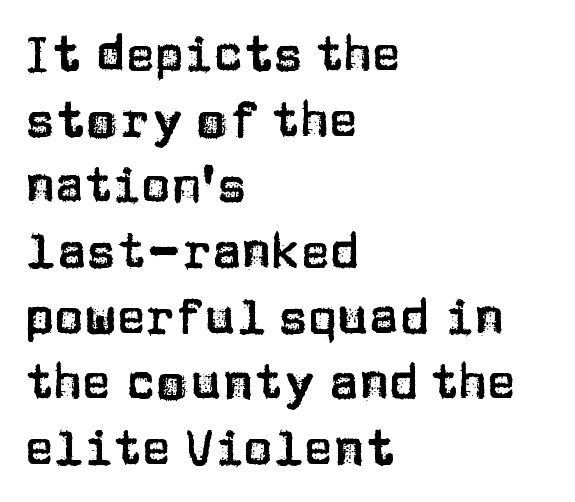
The image shows 49 px sans-serif type, upright; set left-aligned, normal line spacing (1.34x), normal letter spacing, not underlined; low stroke contrast and a large x-height.
